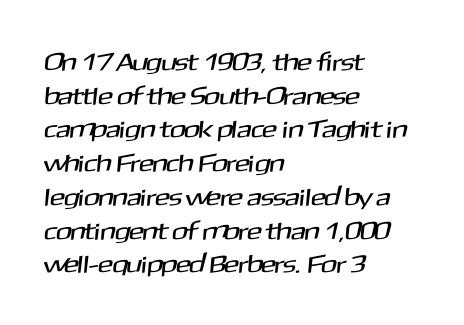
{"underline": "no", "align": "left", "line_spacing": "normal", "line_spacing_ratio": 1.35, "letter_spacing": "normal", "letter_spacing_em": 0.0, "glyph_px": 25}
